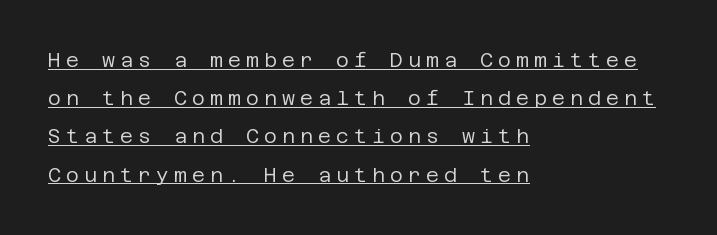
Q: Is the text bold? A: No.
Q: Is the text italic (slanted)? A: No, it is upright.
Q: Is the text underlined? A: Yes.
Q: How is the paragraph aligned? A: Left-aligned.
Q: Is the spacing between letters normal or unusually wide? A: Unusually wide.
Q: Is the spacing between lines tight, normal or loose? A: Loose.
